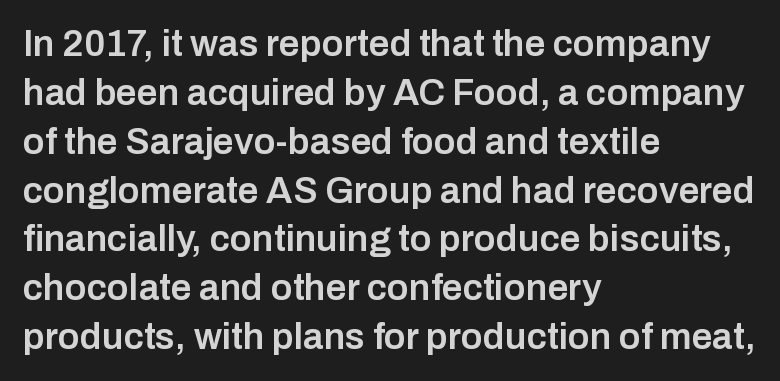
{"serif": "no", "italic": "no", "bold": "semi", "weight": "semibold", "width": "normal", "stroke_contrast": "low", "x_height": "medium", "monospaced": "no", "underline": "no", "align": "left", "line_spacing": "normal", "line_spacing_ratio": 1.32, "letter_spacing": "normal", "letter_spacing_em": 0.0, "glyph_px": 37}
